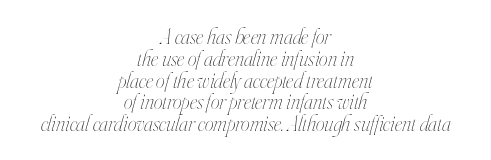
{"italic": "yes", "lean": "right", "slant_degrees": 16, "bold": "no", "underline": "no", "align": "center", "line_spacing": "tight", "line_spacing_ratio": 0.99, "letter_spacing": "normal", "letter_spacing_em": 0.0, "glyph_px": 22}
